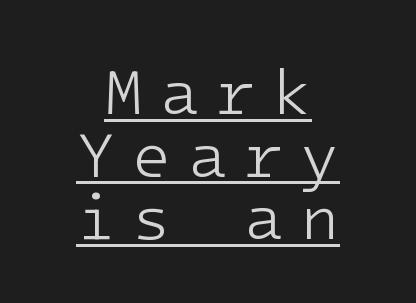
The image shows 64 px light sans-serif type, upright, monospaced; set centered, tight line spacing (0.98x), unusually wide letter spacing (+0.26 em), underlined; low stroke contrast and a medium x-height.
